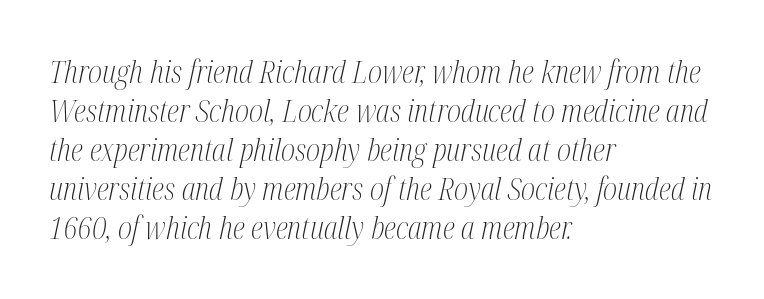
The image shows 31 px light, condensed serif type, italic (leaning right); set left-aligned, normal line spacing (1.26x), normal letter spacing, not underlined; medium stroke contrast and a medium x-height.
